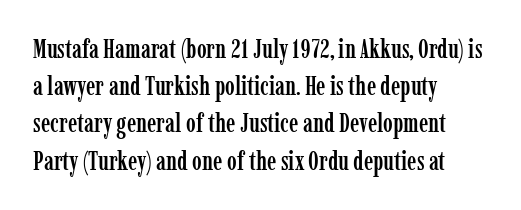
The passage is arranged the way most books set body copy — flush left. No extra tracking has been applied to these lines. You can tell it's not italic because the verticals are truly vertical. The leading is moderate, giving the passage an even texture. The specimen omits any rule beneath the text block's lines.
